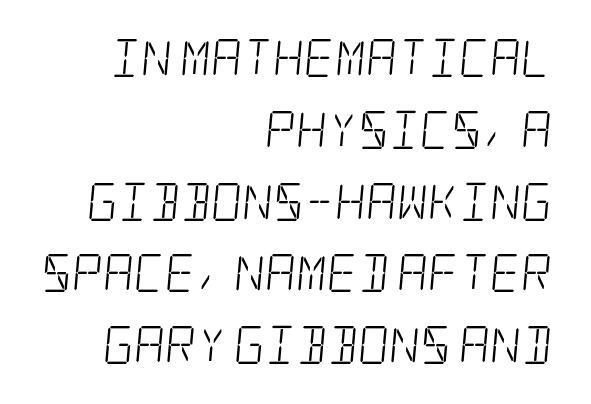
The image shows 38 px light, condensed serif type; set right-aligned, line spacing 1.89x, normal letter spacing, not underlined; low stroke contrast and a large x-height.
